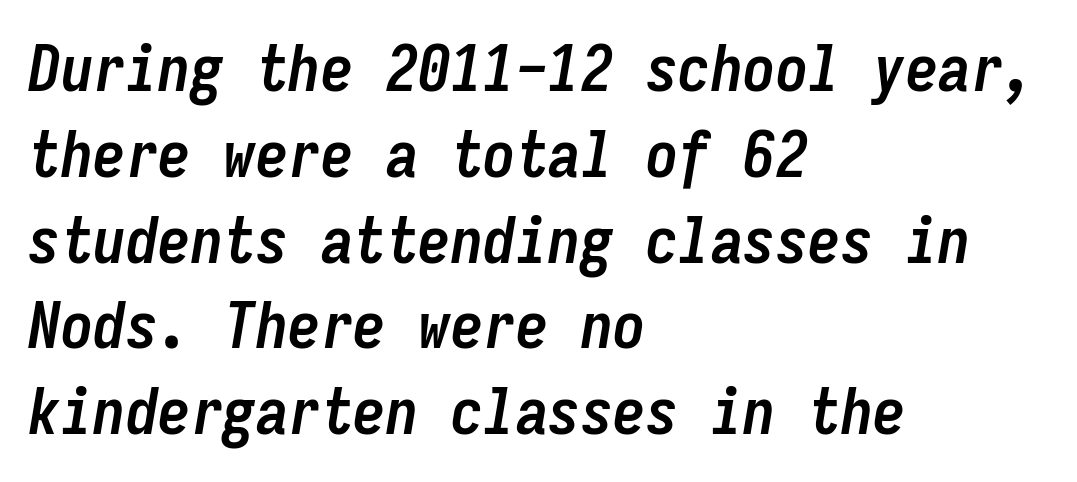
Q: Is the text bold? A: Yes.
Q: Is the text italic (slanted)? A: Yes, it leans right by about 9 degrees.
Q: Is the text underlined? A: No.
Q: How is the paragraph aligned? A: Left-aligned.
Q: Is the spacing between letters normal or unusually wide? A: Normal.
Q: Is the spacing between lines tight, normal or loose? A: Normal.
Q: Width (condensed, normal, or wide)? A: Condensed.
Q: Stroke contrast? A: Low.
Q: x-height? A: Medium.
Q: Monospaced? A: Yes.
